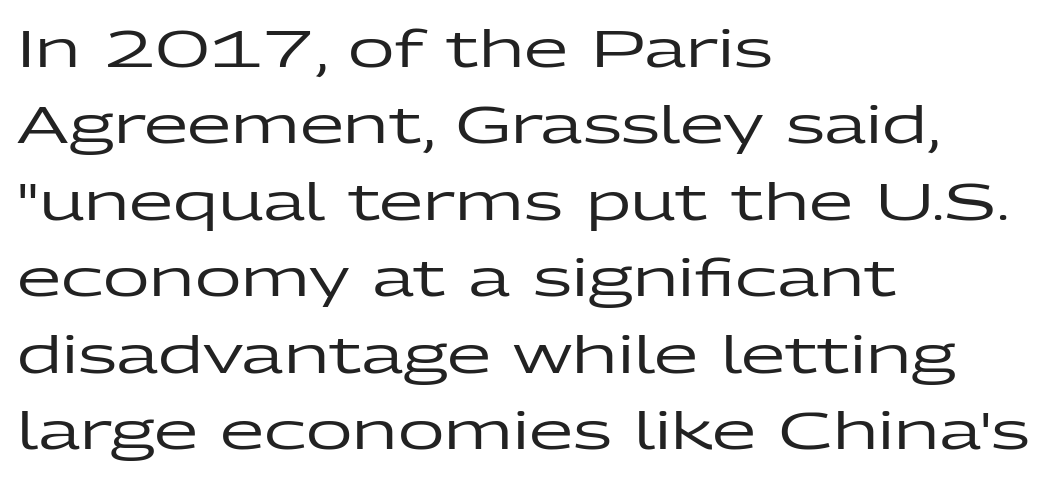
{"serif": "no", "italic": "no", "width": "wide", "stroke_contrast": "low", "x_height": "medium", "monospaced": "no", "underline": "no", "align": "left", "line_spacing": "normal", "line_spacing_ratio": 1.5, "letter_spacing": "normal", "letter_spacing_em": 0.0, "glyph_px": 51}
